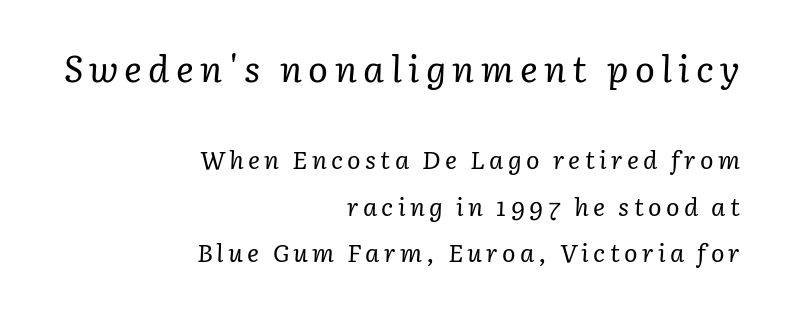
Q: Is the text bold? A: No.
Q: Is the text italic (slanted)? A: Yes, it leans right by about 3 degrees.
Q: Is the typeface a serif or a sans-serif typeface? A: Serif.
Q: Is the text underlined? A: No.
Q: How is the paragraph aligned? A: Right-aligned.
Q: Which block of text is set in a larger size, the first (top) or the second (bottom)? A: The first (top) one.
Q: Width (condensed, normal, or wide)? A: Normal.
Q: Stroke contrast? A: Low.
Q: x-height? A: Medium.
Q: Monospaced? A: No.
